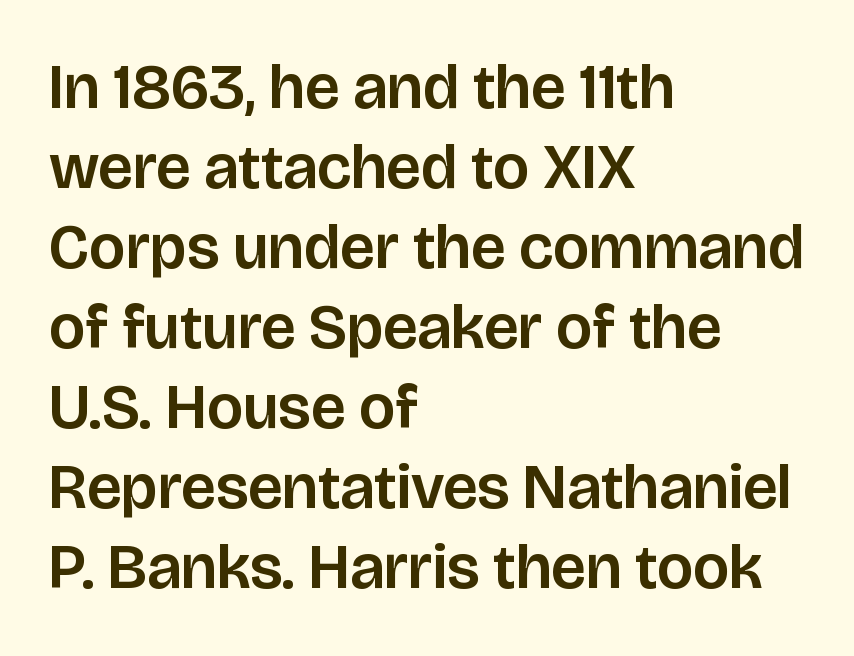
A typesetter would call this proportional, since set widths differ per character. Letters rest on an invisible, unmarked baseline. The glyphs in this specimen are sans serif. Quick note: not italic, upright. Notice how the passage keeps a crisp vertical edge on the left only. How are the letters spaced? Ordinarily, with no added tracking.
